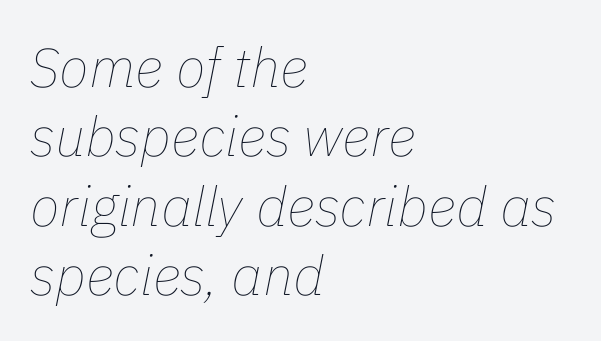
The image shows 55 px thin type, italic (leaning right); set left-aligned, normal line spacing (1.26x), normal letter spacing, not underlined; low stroke contrast and a medium x-height.
